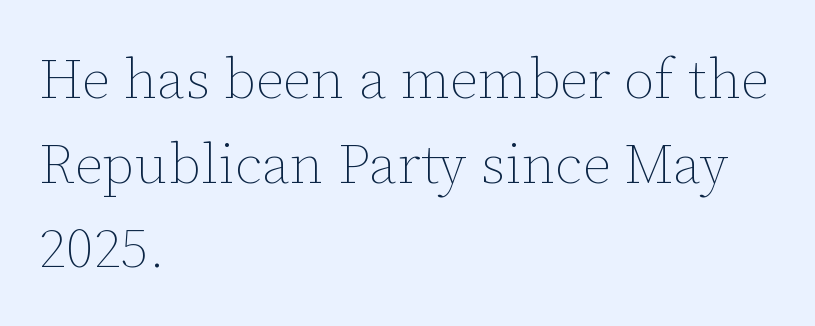
The image shows 56 px thin type, upright; set left-aligned, normal line spacing (1.51x), normal letter spacing, not underlined; low stroke contrast and a medium x-height.
